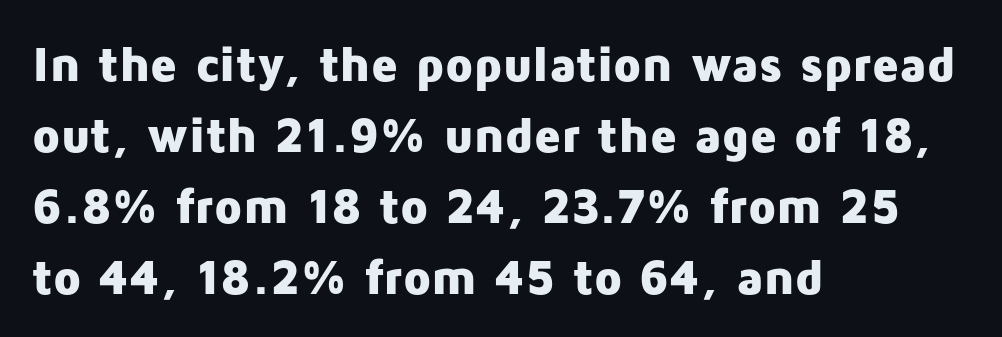
The image shows 50 px heavy sans-serif type, upright; set left-aligned, normal line spacing (1.42x), normal letter spacing, not underlined; low stroke contrast and a medium x-height.
